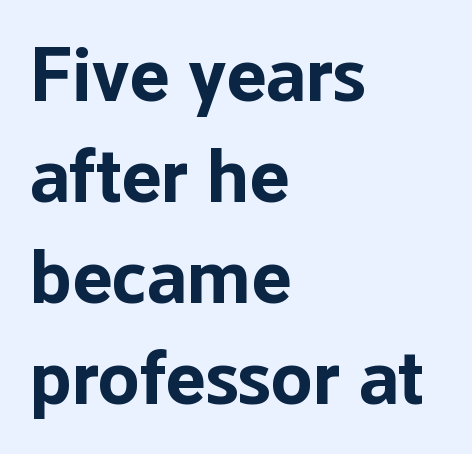
The lettering stays uniformly vertical, giving the passage a roman look. The paragraph has a hard left edge and a soft right edge. The baseline area is clear. In terms of weight, the rendering is a true, heavy bold.
